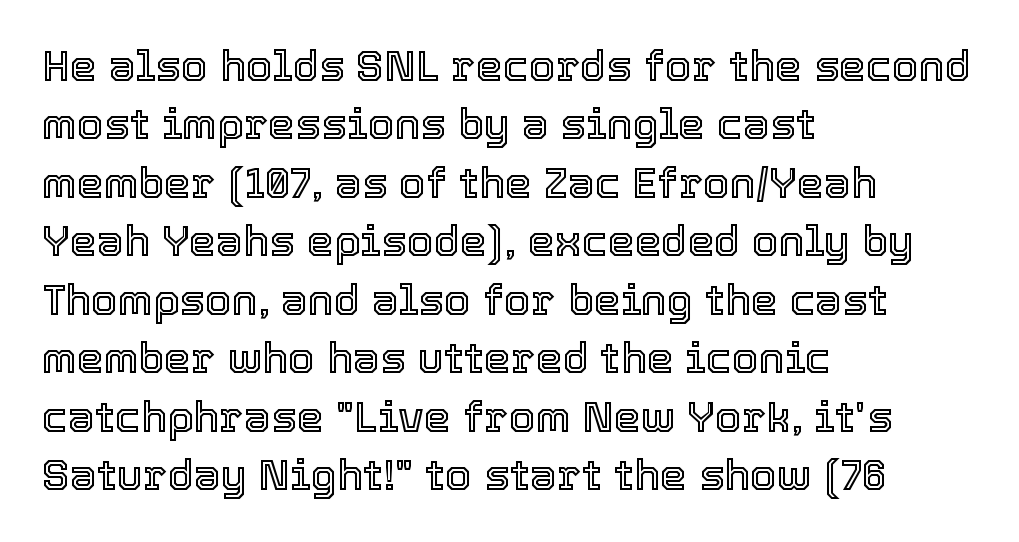
The image shows 43 px text type, upright; set left-aligned, normal line spacing (1.36x), normal letter spacing, not underlined; a medium x-height.
